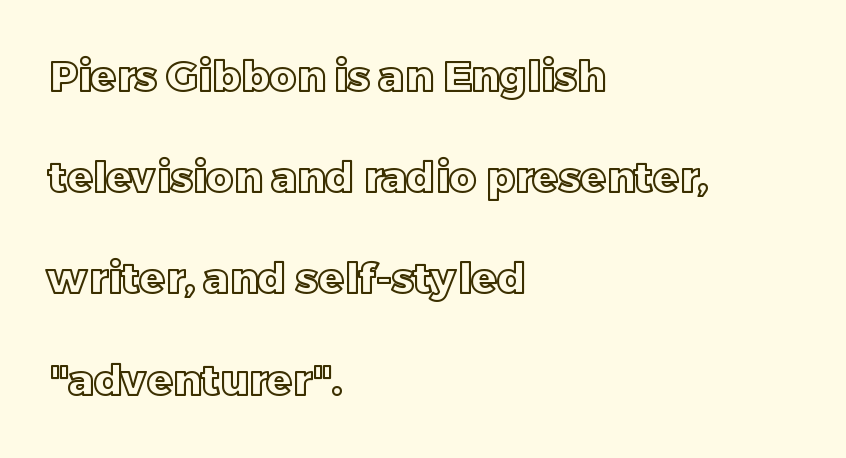
Q: Is the text italic (slanted)? A: No, it is upright.
Q: Is the text underlined? A: No.
Q: How is the paragraph aligned? A: Left-aligned.
Q: Is the spacing between letters normal or unusually wide? A: Normal.
Q: Is the spacing between lines tight, normal or loose? A: Loose.
Q: Width (condensed, normal, or wide)? A: Normal.
Q: x-height? A: Large.
Q: Monospaced? A: No.
